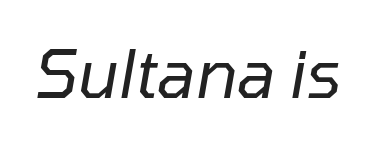
The image shows 66 px regular-weight type, italic (leaning right); set normal letter spacing, not underlined; low stroke contrast and a medium x-height.
